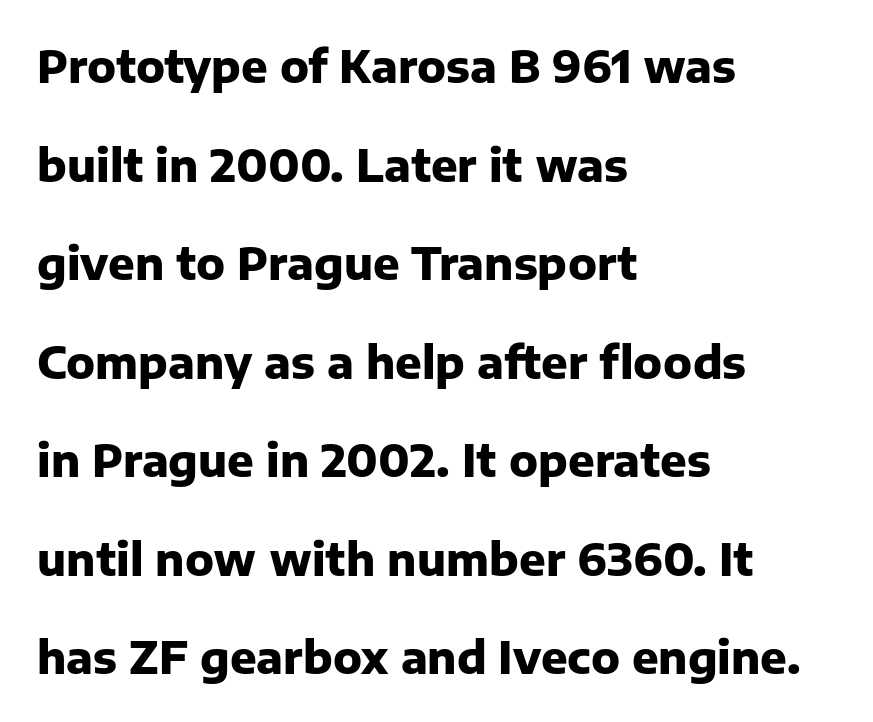
{"serif": "no", "italic": "no", "bold": "yes", "weight": "heavy", "width": "normal", "stroke_contrast": "low", "x_height": "medium", "monospaced": "no", "underline": "no", "align": "left", "line_spacing": "loose", "line_spacing_ratio": 2.24, "letter_spacing": "normal", "letter_spacing_em": 0.0, "glyph_px": 44}
